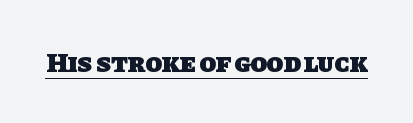
{"bold": "yes", "underline": "yes", "letter_spacing": "normal", "letter_spacing_em": 0.0, "glyph_px": 27}
